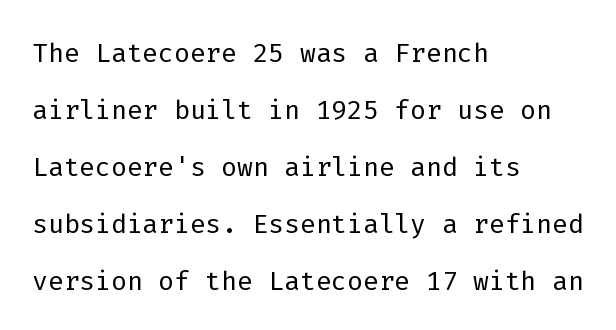
The image shows 37 px light sans-serif type, upright, monospaced; set left-aligned, normal line spacing (1.54x), normal letter spacing, not underlined; low stroke contrast and a medium x-height.
